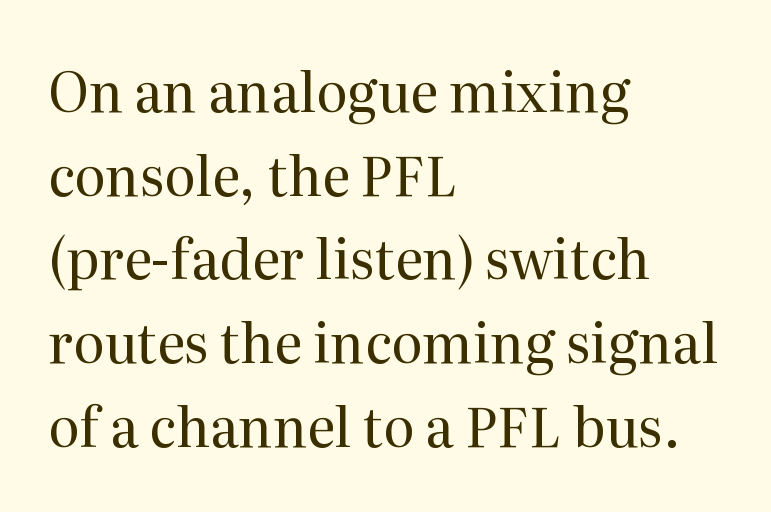
The foot of each line stays bare and open. Serifs: yes, visible at the terminals of the letterforms. Compared with typical paragraphs, the rows here are spaced about the same. Stroke thickness stays within the range of a standard reading face or lighter. When letters stand straight like this, we call the style roman or upright.
